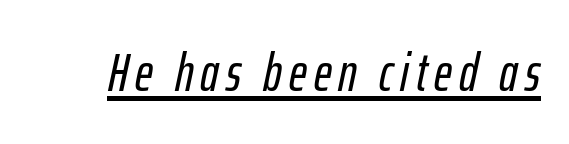
Would a proofreader flag this as italicized? Yes. Looks like regular typesetting: each glyph gets only the width it needs. This sample carries an underscore along the baseline area.
